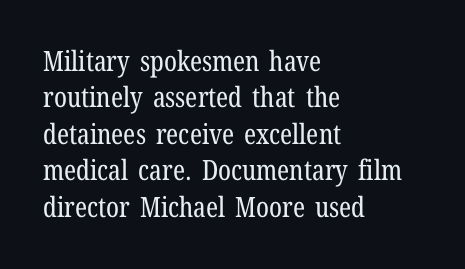
The image shows 28 px regular-weight, condensed serif type, upright; set left-aligned, normal line spacing (1.3x), normal letter spacing, not underlined; low stroke contrast and a medium x-height.
